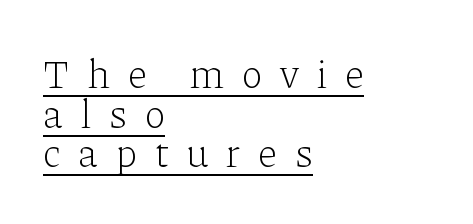
{"serif": "yes", "italic": "no", "bold": "no", "weight": "light", "width": "normal", "stroke_contrast": "low", "x_height": "medium", "monospaced": "no", "underline": "yes", "align": "left", "line_spacing": "tight", "line_spacing_ratio": 0.99, "letter_spacing": "wide", "letter_spacing_em": 0.45, "glyph_px": 40}
